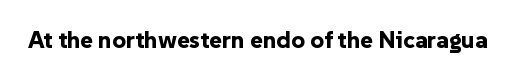
Q: Is the text bold? A: Yes.
Q: Is the text italic (slanted)? A: No, it is upright.
Q: Is the text underlined? A: No.
Q: Is the spacing between letters normal or unusually wide? A: Normal.
